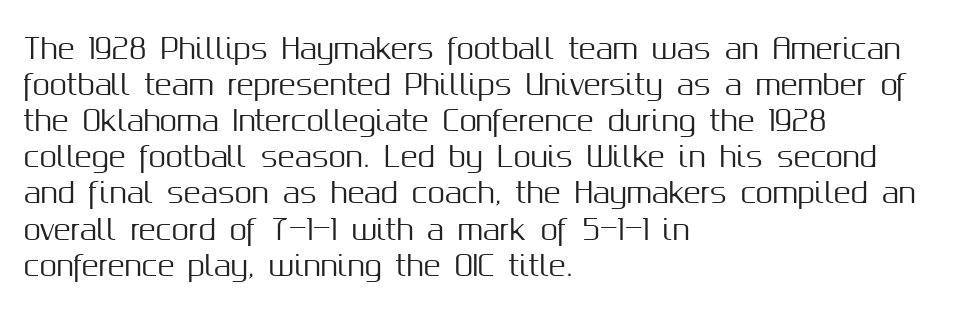
You can tell it's not italic because the verticals are truly vertical. Each letter keeps its own natural width here, so spacing adapts to shape. A sans-serif font was chosen for this passage. Alignment: flush left.
